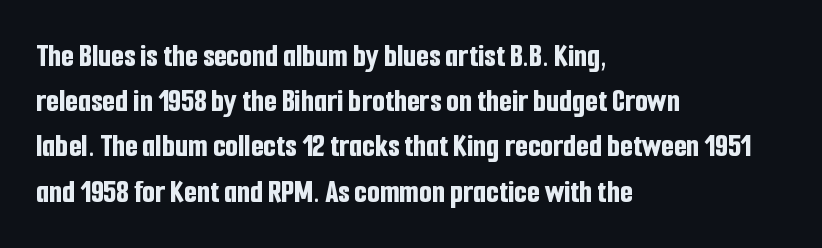
Q: Is the text bold? A: Yes.
Q: Is the text italic (slanted)? A: No, it is upright.
Q: Is the typeface a serif or a sans-serif typeface? A: Sans-serif.
Q: Is the text underlined? A: No.
Q: How is the paragraph aligned? A: Left-aligned.
Q: Is the spacing between letters normal or unusually wide? A: Normal.
Q: Is the spacing between lines tight, normal or loose? A: Normal.
Q: Width (condensed, normal, or wide)? A: Condensed.
Q: Stroke contrast? A: Low.
Q: x-height? A: Medium.
Q: Monospaced? A: No.
